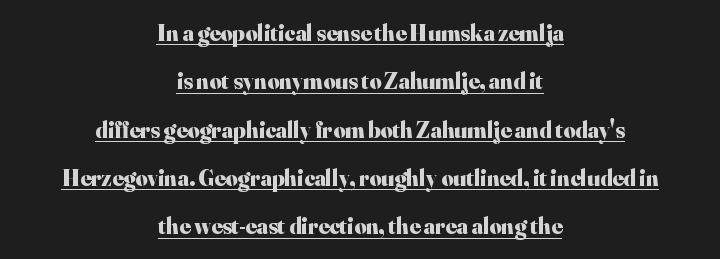
Q: Is the text bold? A: Yes.
Q: Is the text italic (slanted)? A: No, it is upright.
Q: Is the text underlined? A: Yes.
Q: How is the paragraph aligned? A: Centered.
Q: Is the spacing between letters normal or unusually wide? A: Normal.
Q: Is the spacing between lines tight, normal or loose? A: Loose.
